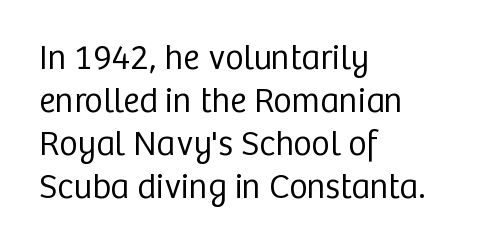
Q: Is the text bold? A: No.
Q: Is the text italic (slanted)? A: No, it is upright.
Q: Is the typeface a serif or a sans-serif typeface? A: Sans-serif.
Q: Is the text underlined? A: No.
Q: How is the paragraph aligned? A: Left-aligned.
Q: Is the spacing between letters normal or unusually wide? A: Normal.
Q: Width (condensed, normal, or wide)? A: Normal.
Q: Stroke contrast? A: Low.
Q: x-height? A: Medium.
Q: Monospaced? A: No.
